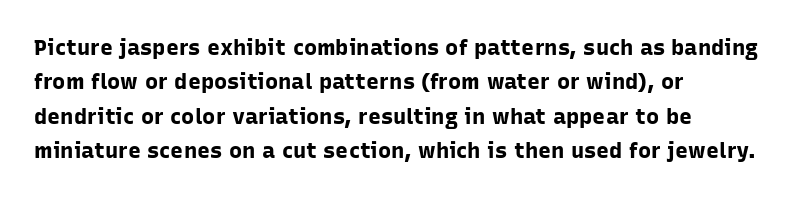
Q: Is the text bold? A: Yes.
Q: Is the text italic (slanted)? A: No, it is upright.
Q: Is the text underlined? A: No.
Q: How is the paragraph aligned? A: Left-aligned.
Q: Is the spacing between letters normal or unusually wide? A: Normal.
Q: Is the spacing between lines tight, normal or loose? A: Normal.
